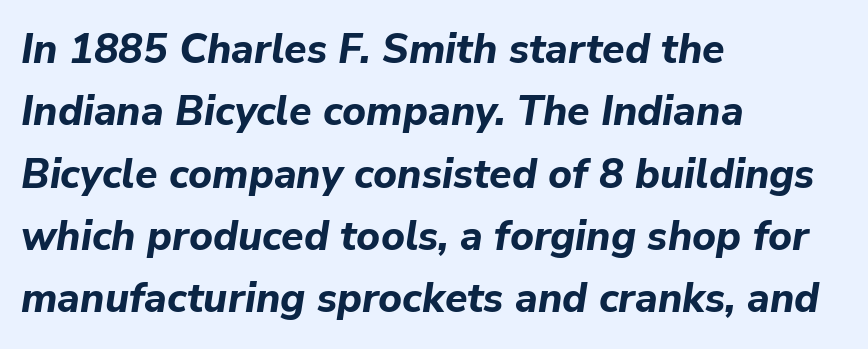
Q: Is the text bold? A: Yes.
Q: Is the text italic (slanted)? A: Yes, it leans right by about 9 degrees.
Q: Is the text underlined? A: No.
Q: How is the paragraph aligned? A: Left-aligned.
Q: Is the spacing between letters normal or unusually wide? A: Normal.
Q: Is the spacing between lines tight, normal or loose? A: Normal.
Q: Width (condensed, normal, or wide)? A: Normal.
Q: Stroke contrast? A: Low.
Q: x-height? A: Medium.
Q: Monospaced? A: No.
